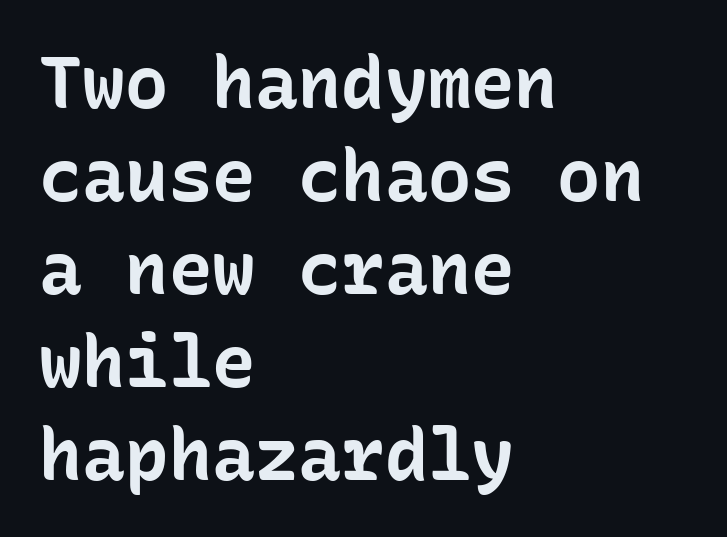
Q: Is the text bold? A: Yes.
Q: Is the text italic (slanted)? A: No, it is upright.
Q: Is the typeface a serif or a sans-serif typeface? A: Sans-serif.
Q: Is the text underlined? A: No.
Q: How is the paragraph aligned? A: Left-aligned.
Q: Is the spacing between letters normal or unusually wide? A: Normal.
Q: Is the spacing between lines tight, normal or loose? A: Normal.
Q: Width (condensed, normal, or wide)? A: Normal.
Q: Stroke contrast? A: Low.
Q: x-height? A: Medium.
Q: Monospaced? A: Yes.
